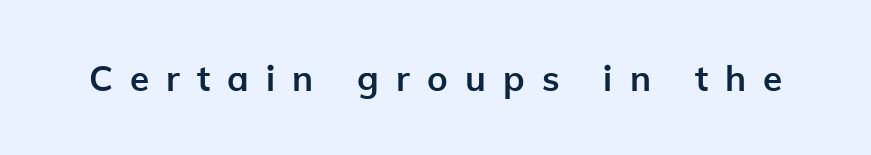
{"serif": "no", "italic": "no", "bold": "yes", "weight": "semibold", "width": "normal", "stroke_contrast": "low", "x_height": "medium", "monospaced": "no", "underline": "no", "letter_spacing": "wide", "letter_spacing_em": 0.49, "glyph_px": 35}
